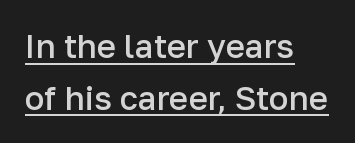
The image shows 33 px semibold sans-serif type, upright; set left-aligned, normal line spacing (1.57x), normal letter spacing, underlined; low stroke contrast and a medium x-height.
